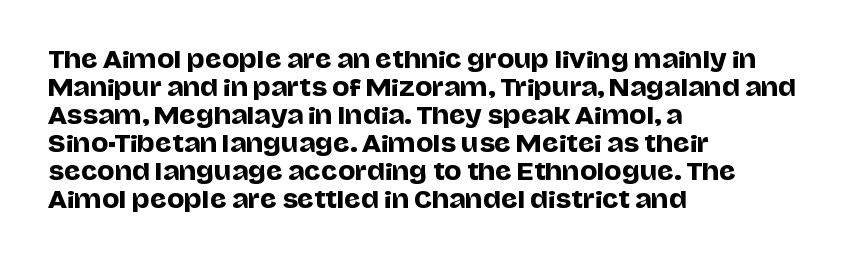
Q: Is the text italic (slanted)? A: No, it is upright.
Q: Is the text underlined? A: No.
Q: How is the paragraph aligned? A: Left-aligned.
Q: Is the spacing between letters normal or unusually wide? A: Normal.
